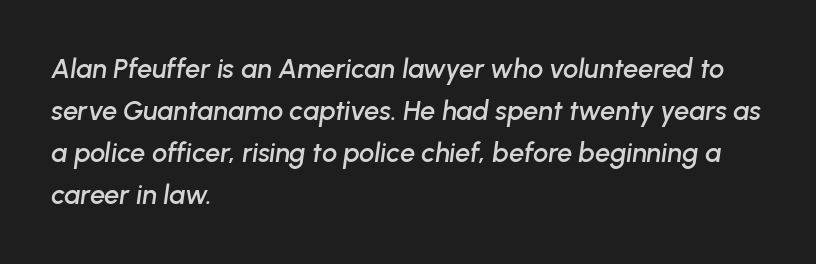
The block of text has a typical density, with ordinary space between rows. Students, note that the glyphs here touch the page at normal intervals. Slanted lettering throughout. Horizontally, the lines are justified to the leading edge only. Has an underline been added? It has not.
